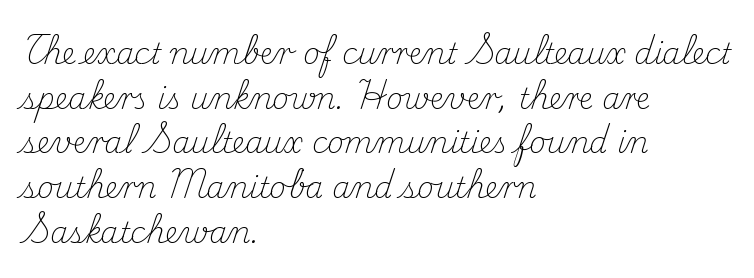
Horizontal bands of white between lines are of average thickness. This sample has the flowing, uneven cadence of proportional lettering. The lines in this sample share a left origin and differ only in where they stop. Nothing unusual about the tracking: characters are spaced as the font intends. Stroke terminals: seriffed.
